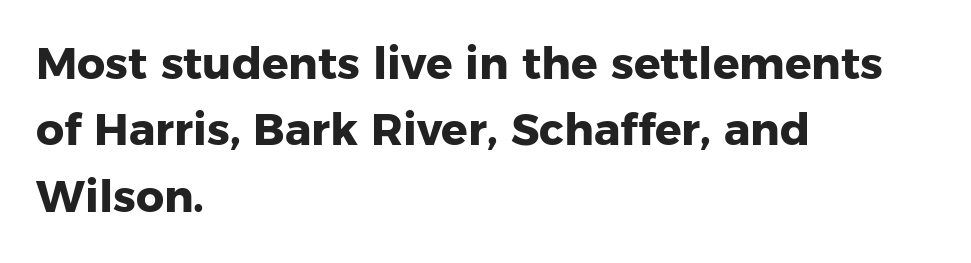
Each new line begins a customary step beneath the previous one. Are there feet on the stems? There aren't — it's a sans. How are the letters spaced? Ordinarily, with no added tracking. The lettering stays uniformly vertical, giving the passage a roman look. Here the designer chose a conventional face with non-uniform glyph widths.
